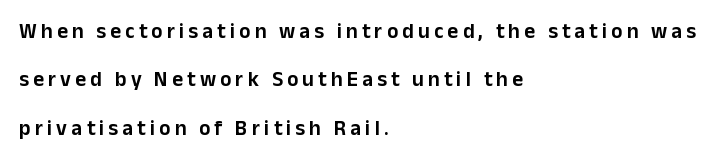
The passage is arranged the way most books set body copy — flush left. Caption: expanded tracking, letters set apart. Designer's note — italics off, roman on. Anything drawn beneath the words? Only blank space. The line-height multiplier appears high, well above default.
